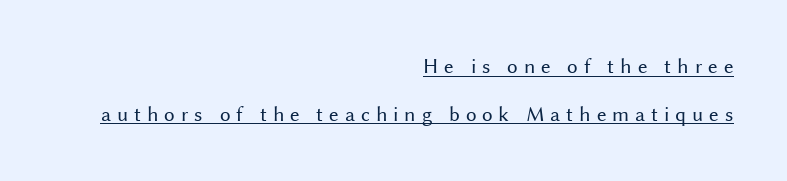
{"italic": "no", "bold": "no", "underline": "yes", "align": "right", "line_spacing": "loose", "line_spacing_ratio": 2.27, "letter_spacing": "wide", "letter_spacing_em": 0.28, "glyph_px": 21}
